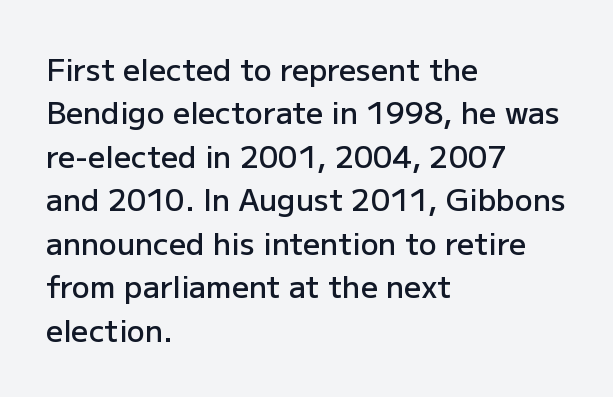
Q: Is the text bold? A: Semi-bold.
Q: Is the text italic (slanted)? A: No, it is upright.
Q: Is the typeface a serif or a sans-serif typeface? A: Sans-serif.
Q: Is the text underlined? A: No.
Q: How is the paragraph aligned? A: Left-aligned.
Q: Is the spacing between letters normal or unusually wide? A: Normal.
Q: Is the spacing between lines tight, normal or loose? A: Normal.
Q: Width (condensed, normal, or wide)? A: Normal.
Q: Stroke contrast? A: Low.
Q: x-height? A: Medium.
Q: Monospaced? A: No.
